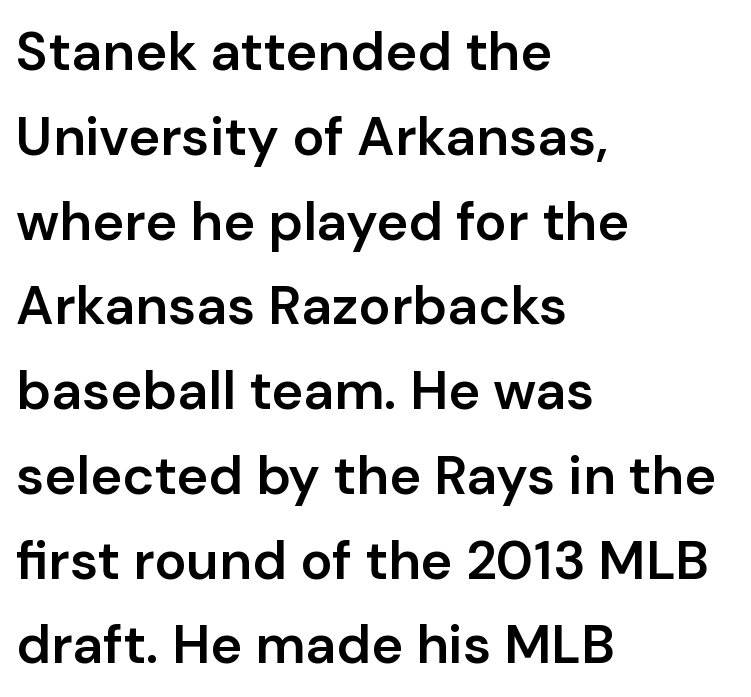
In terms of letterspacing, this is plain default setting. Regarding serifs, this sample does without them. The rendering uses natural spacing where letterforms have individual widths. Tall strokes in this sample are plumb rather than angled. Reading down the block, your eye returns to a fixed left position each line.
